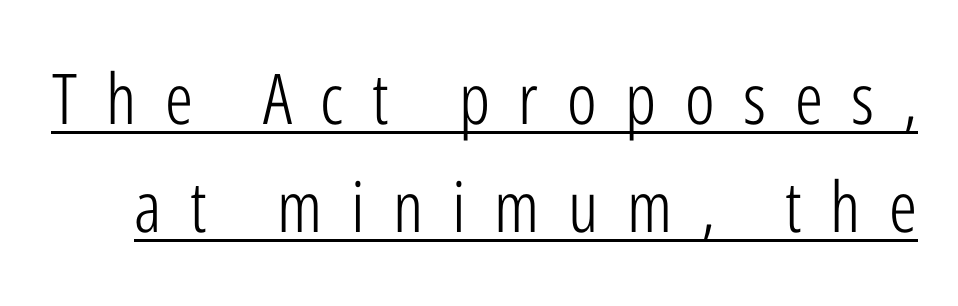
The image shows 70 px light, condensed sans-serif type, upright; set normal line spacing (1.54x), unusually wide letter spacing (+0.41 em), underlined; low stroke contrast and a medium x-height.
